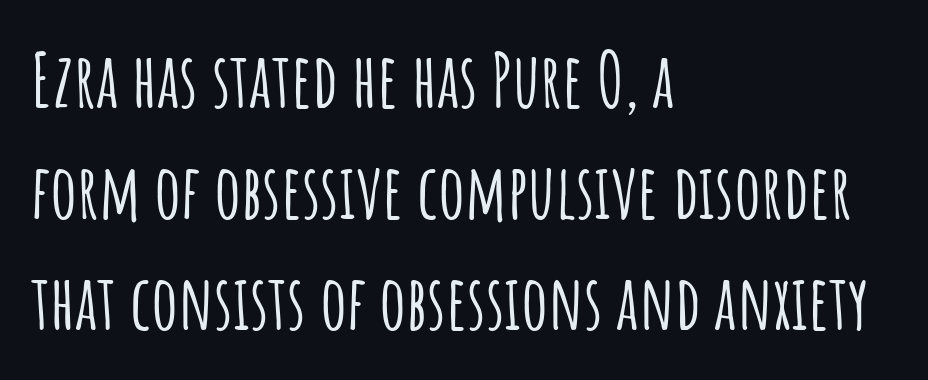
Q: Is the text italic (slanted)? A: No, it is upright.
Q: Is the typeface a serif or a sans-serif typeface? A: Sans-serif.
Q: Is the text underlined? A: No.
Q: How is the paragraph aligned? A: Left-aligned.
Q: Is the spacing between letters normal or unusually wide? A: Normal.
Q: Is the spacing between lines tight, normal or loose? A: Normal.
Q: Width (condensed, normal, or wide)? A: Condensed.
Q: Stroke contrast? A: Low.
Q: x-height? A: Large.
Q: Monospaced? A: No.
